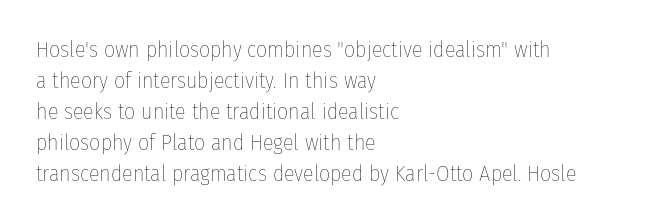
{"italic": "no", "bold": "no", "underline": "no", "align": "left", "line_spacing": "normal", "line_spacing_ratio": 1.41, "letter_spacing": "normal", "letter_spacing_em": 0.0, "glyph_px": 22}
